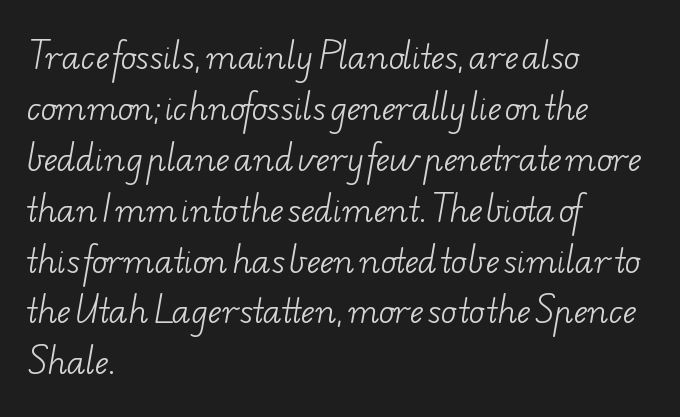
The image shows 32 px light, wide serif type; set left-aligned, normal line spacing (1.59x), normal letter spacing, not underlined; low stroke contrast and a small x-height.
